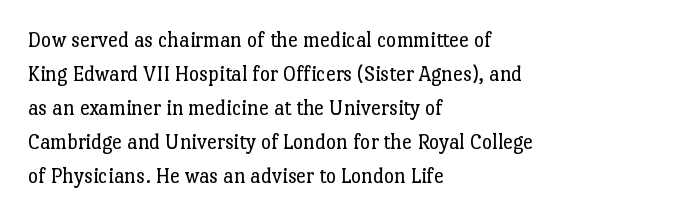
Caption: multi-line text, flush left, ragged right. Rendered with straight, roman letterforms. Beneath every word, the page is bare. Weight: not bold — regular or lighter. Nobody touched the tracking dial on this one. Vertically, the passage feels balanced, rows spaced as you'd expect.
